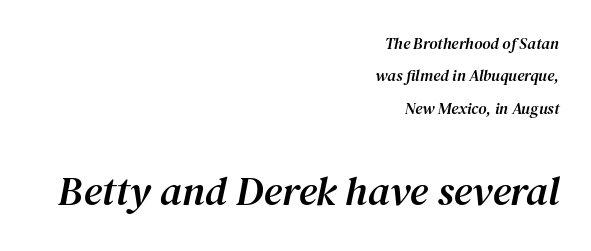
{"serif": "yes", "italic": "yes", "lean": "right", "slant_degrees": 12, "width": "normal", "stroke_contrast": "medium", "x_height": "medium", "monospaced": "no", "underline": "no", "align": "right", "line_spacing": "loose", "line_spacing_ratio": 2.02, "letter_spacing": "normal", "letter_spacing_em": 0.0, "larger_block": "second", "size_ratio": 2.56, "glyph_px": 41}
